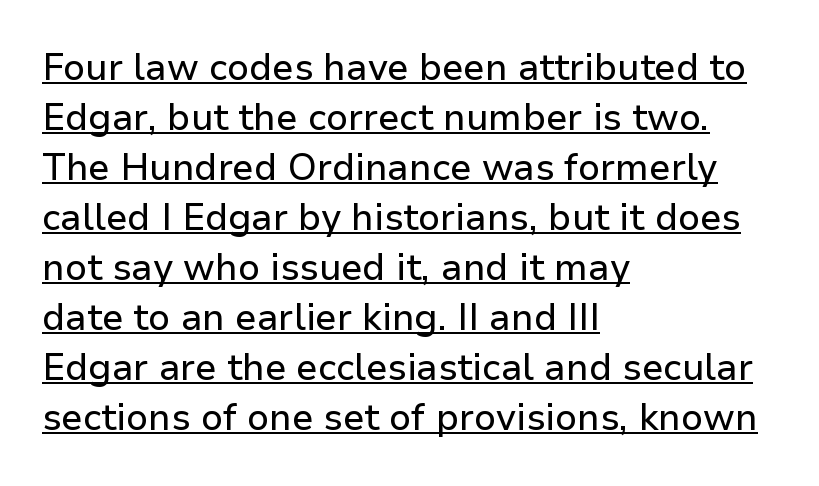
The image shows 37 px sans-serif type, upright; set left-aligned, normal line spacing (1.35x), normal letter spacing, underlined; low stroke contrast and a medium x-height.
